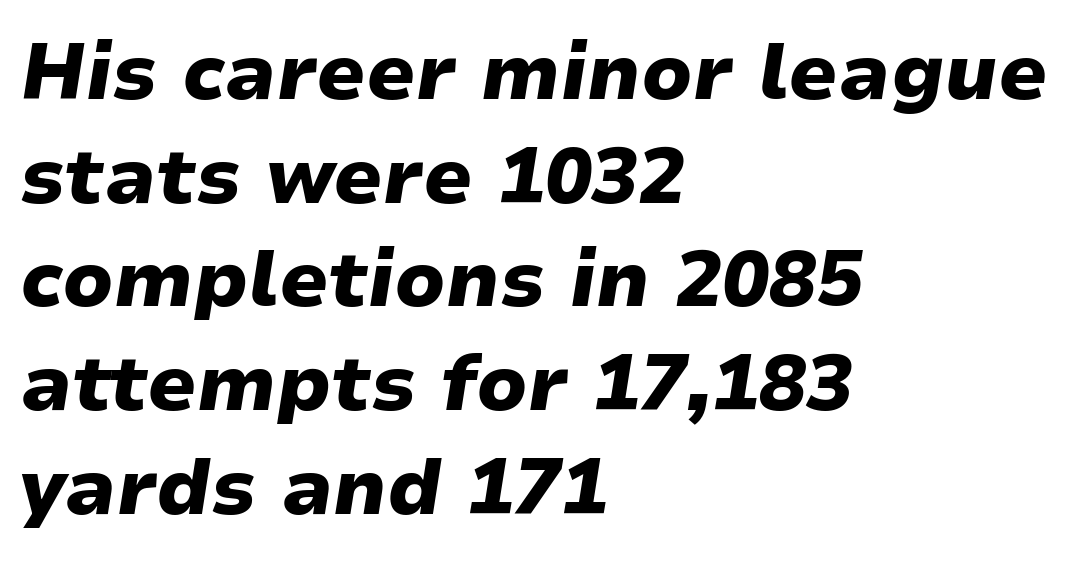
{"italic": "yes", "lean": "right", "slant_degrees": 9, "bold": "yes", "weight": "heavy", "width": "wide", "stroke_contrast": "low", "x_height": "medium", "monospaced": "no", "underline": "no", "align": "left", "line_spacing": "normal", "line_spacing_ratio": 1.33, "letter_spacing": "normal", "letter_spacing_em": 0.0, "glyph_px": 78}
